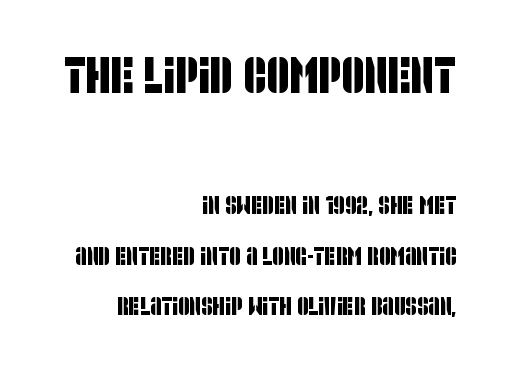
Honestly, the rows look like they've been pulled way apart. The baseline area is clear. Note the varied advance widths — an 'i' is clearly narrower than an 'm'. A student would call this right alignment; a typographer would say flush right, rag left. Tracking value appears to be zero — textbook default spacing.
